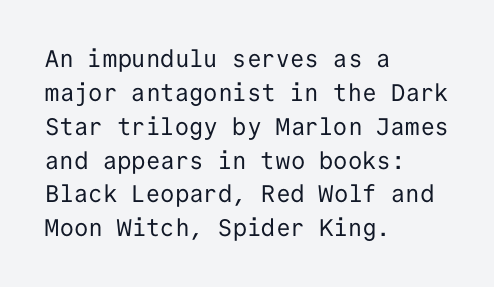
{"italic": "no", "bold": "no", "underline": "no", "align": "left", "line_spacing": "normal", "line_spacing_ratio": 1.41, "letter_spacing": "normal", "letter_spacing_em": 0.0, "glyph_px": 24}
